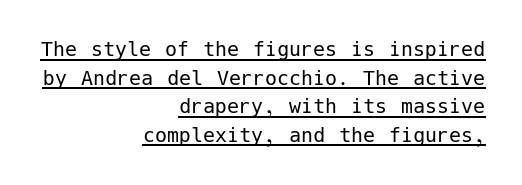
Q: Is the text bold? A: No.
Q: Is the text italic (slanted)? A: No, it is upright.
Q: Is the text underlined? A: Yes.
Q: How is the paragraph aligned? A: Right-aligned.
Q: Is the spacing between letters normal or unusually wide? A: Normal.
